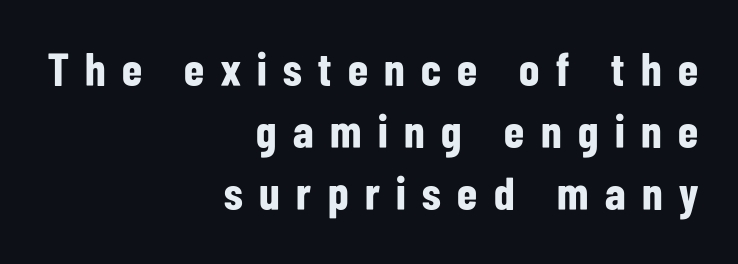
Q: Is the text bold? A: Yes.
Q: Is the text italic (slanted)? A: No, it is upright.
Q: Is the typeface a serif or a sans-serif typeface? A: Sans-serif.
Q: Is the text underlined? A: No.
Q: How is the paragraph aligned? A: Right-aligned.
Q: Is the spacing between letters normal or unusually wide? A: Unusually wide.
Q: Is the spacing between lines tight, normal or loose? A: Normal.
Q: Width (condensed, normal, or wide)? A: Condensed.
Q: Stroke contrast? A: Low.
Q: x-height? A: Medium.
Q: Monospaced? A: No.
